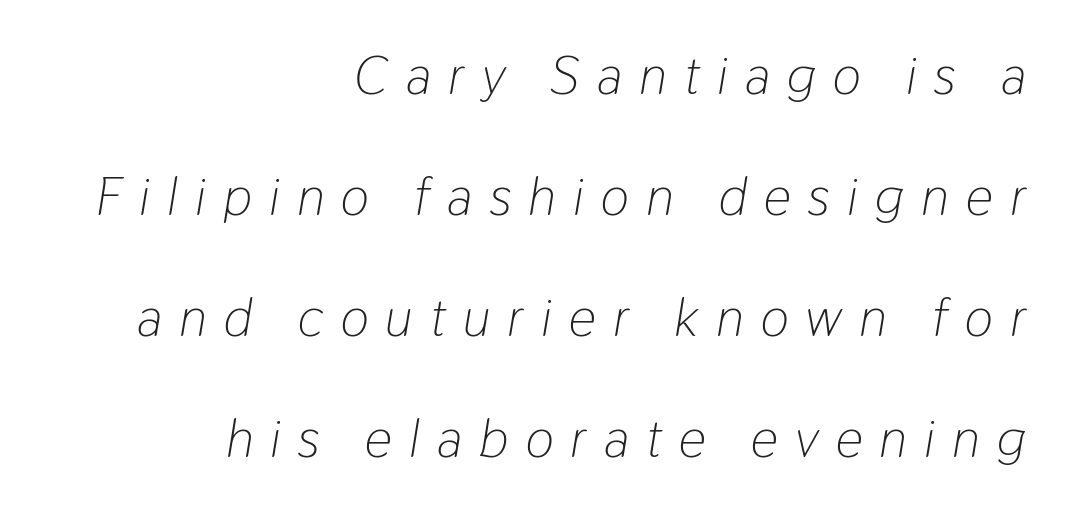
The image shows 54 px light, condensed type, italic (leaning right); set right-aligned, loose line spacing (2.24x), unusually wide letter spacing (+0.32 em), not underlined; low stroke contrast and a medium x-height.
